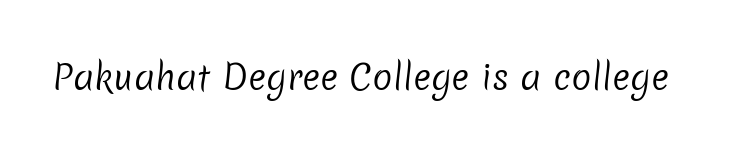
{"serif": "no", "bold": "no", "weight": "regular", "width": "normal", "stroke_contrast": "low", "x_height": "medium", "monospaced": "no", "underline": "no", "letter_spacing": "normal", "letter_spacing_em": 0.0, "glyph_px": 34}
